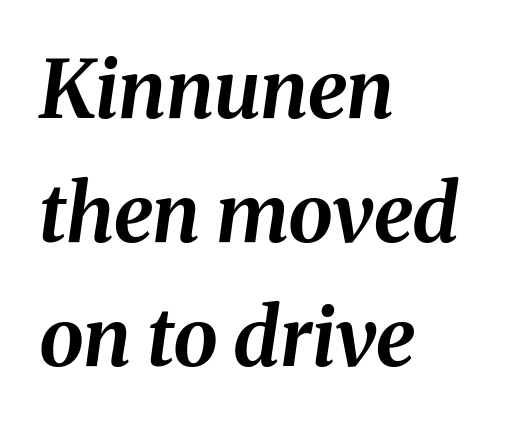
Q: Is the text bold? A: Yes.
Q: Is the text italic (slanted)? A: Yes, it leans right by about 8 degrees.
Q: Is the text underlined? A: No.
Q: How is the paragraph aligned? A: Left-aligned.
Q: Is the spacing between letters normal or unusually wide? A: Normal.
Q: Is the spacing between lines tight, normal or loose? A: Normal.
Q: Width (condensed, normal, or wide)? A: Normal.
Q: Stroke contrast? A: Medium.
Q: x-height? A: Medium.
Q: Monospaced? A: No.
